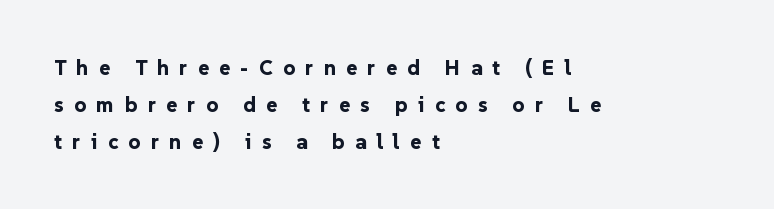
{"italic": "no", "bold": "yes", "underline": "no", "align": "left", "line_spacing_ratio": 1.76, "letter_spacing": "wide", "letter_spacing_em": 0.49, "glyph_px": 21}
